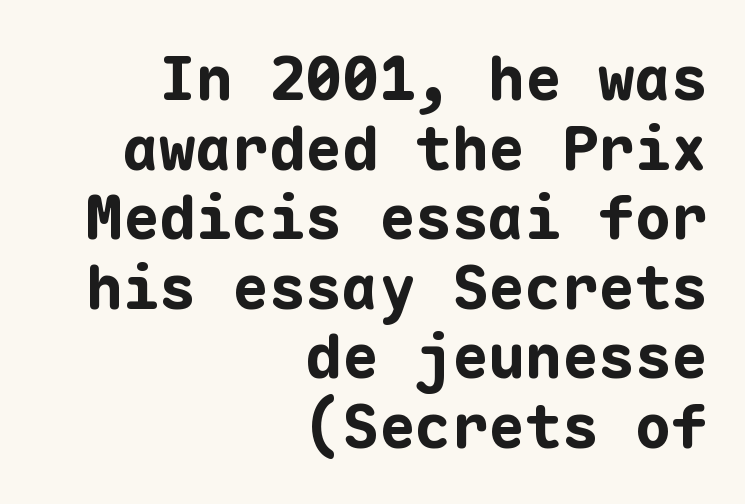
{"serif": "no", "italic": "no", "bold": "yes", "weight": "bold", "width": "normal", "stroke_contrast": "low", "x_height": "medium", "monospaced": "yes", "underline": "no", "align": "right", "line_spacing": "tight", "line_spacing_ratio": 1.14, "letter_spacing": "normal", "letter_spacing_em": 0.0, "glyph_px": 61}
